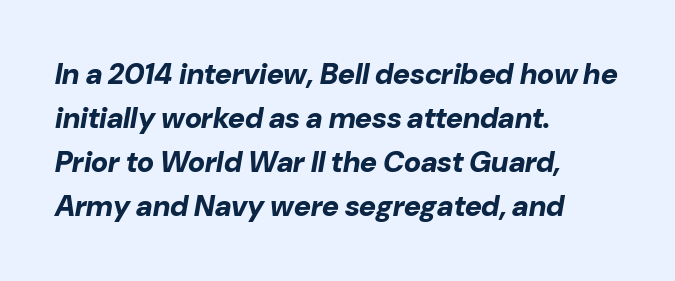
Default kerning and tracking; the words read as compact shapes. Line beginnings align vertically; line endings do not. The font's italic variant was chosen for this text. Descenders are the only things crossing below the line. Evenly set lines give the paragraph a standard silhouette.
